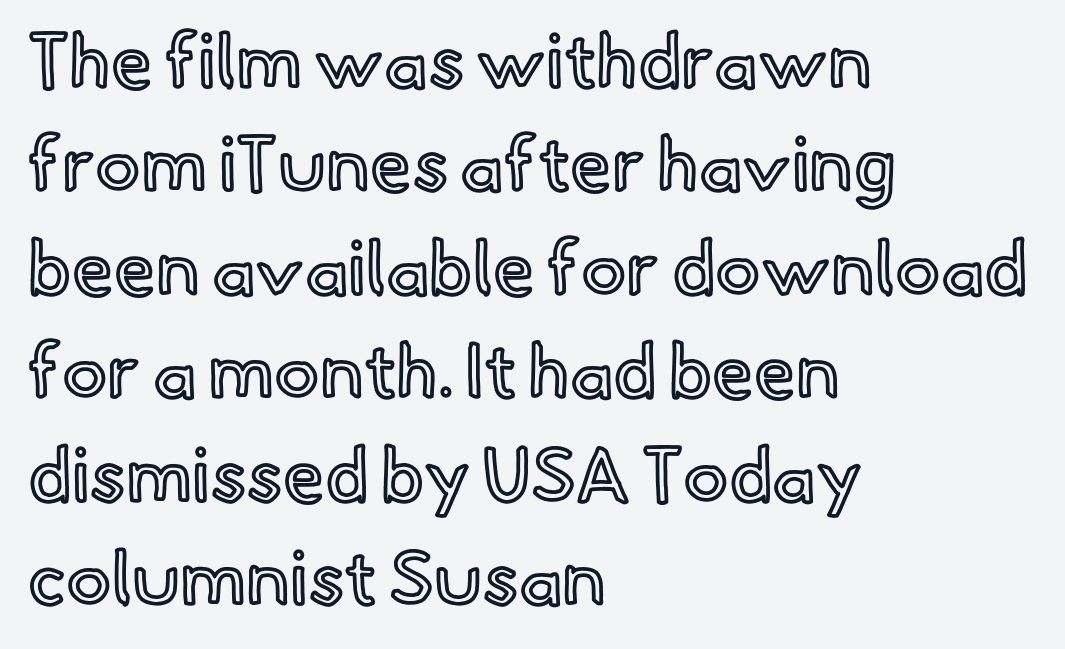
The image shows 75 px text type, upright; set left-aligned, normal line spacing (1.38x), normal letter spacing, not underlined; a small x-height.
